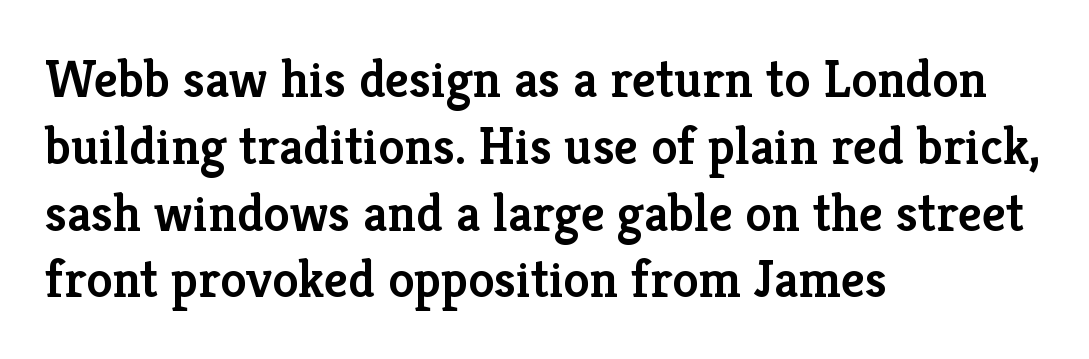
Q: Is the text bold? A: Semi-bold.
Q: Is the text italic (slanted)? A: No, it is upright.
Q: Is the typeface a serif or a sans-serif typeface? A: Serif.
Q: Is the text underlined? A: No.
Q: How is the paragraph aligned? A: Left-aligned.
Q: Is the spacing between letters normal or unusually wide? A: Normal.
Q: Is the spacing between lines tight, normal or loose? A: Normal.
Q: Width (condensed, normal, or wide)? A: Normal.
Q: Stroke contrast? A: Low.
Q: x-height? A: Medium.
Q: Monospaced? A: No.
